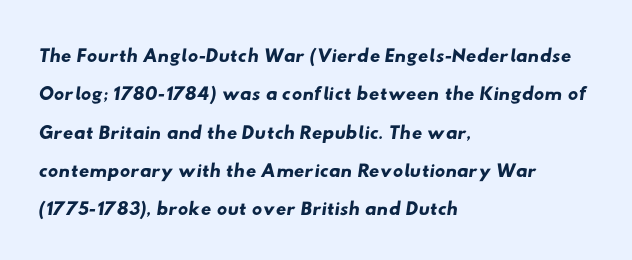
Q: Is the typeface a serif or a sans-serif typeface? A: Sans-serif.
Q: Is the text underlined? A: No.
Q: How is the paragraph aligned? A: Left-aligned.
Q: Is the spacing between letters normal or unusually wide? A: Normal.
Q: Is the spacing between lines tight, normal or loose? A: Normal.
Q: Width (condensed, normal, or wide)? A: Wide.
Q: Stroke contrast? A: Low.
Q: x-height? A: Small.
Q: Monospaced? A: No.
